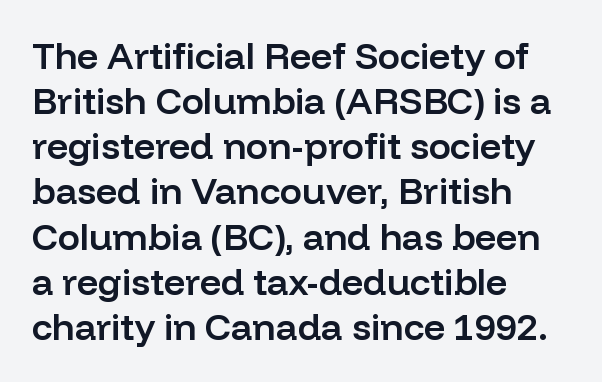
Varying glyph widths throughout — classic text-font behaviour. The type family on display is of the sans-serif kind. Posture: upright roman. No word sits above an underline. Each glyph is drawn with semibold strokes, heavier than normal yet not fully bold.
